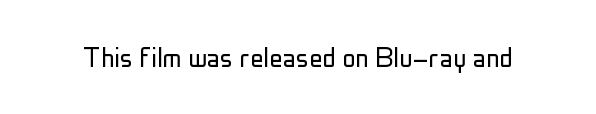
Q: Is the text bold? A: No.
Q: Is the text italic (slanted)? A: No, it is upright.
Q: Is the typeface a serif or a sans-serif typeface? A: Sans-serif.
Q: Is the text underlined? A: No.
Q: Is the spacing between letters normal or unusually wide? A: Normal.
Q: Width (condensed, normal, or wide)? A: Condensed.
Q: Stroke contrast? A: Low.
Q: x-height? A: Medium.
Q: Monospaced? A: No.
